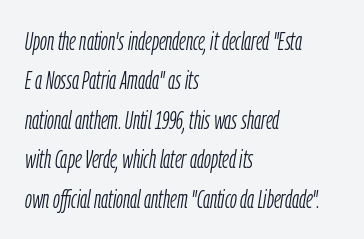
The image shows 25 px text type, italic (leaning right); set left-aligned, normal line spacing (1.58x), normal letter spacing, not underlined.
